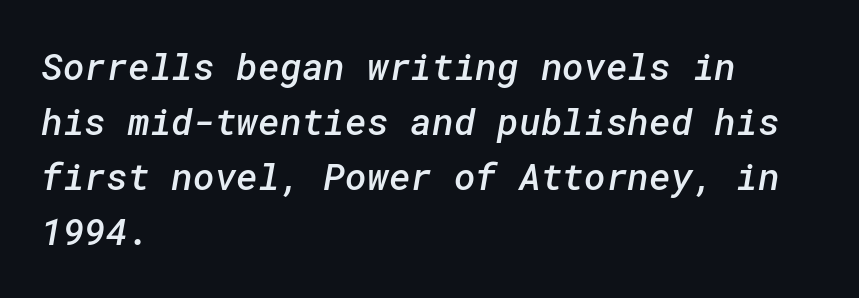
{"serif": "no", "bold": "semi", "weight": "semibold", "width": "normal", "stroke_contrast": "low", "x_height": "medium", "underline": "no", "align": "left", "line_spacing": "normal", "line_spacing_ratio": 1.49, "letter_spacing": "normal", "letter_spacing_em": 0.0, "glyph_px": 37}
